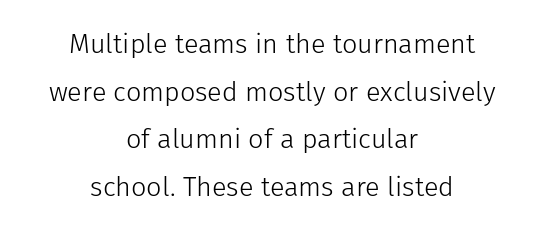
{"italic": "no", "bold": "no", "underline": "no", "align": "center", "line_spacing_ratio": 1.76, "letter_spacing": "normal", "letter_spacing_em": 0.0, "glyph_px": 27}
